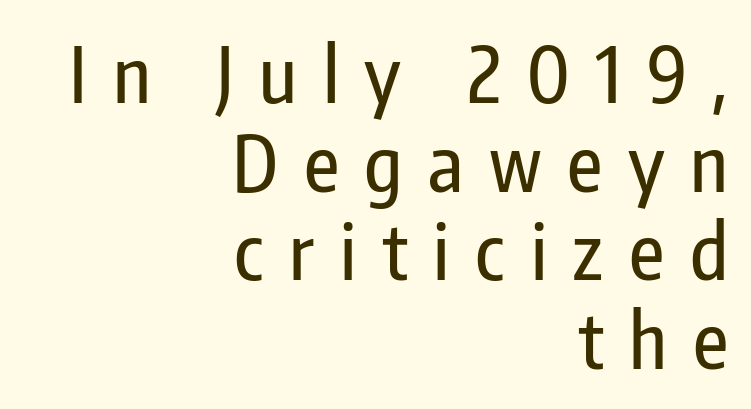
This sample uses a sans-serif face. Does the lettering tilt? It doesn't — this is upright. In CSS terms this would be text-align: right. Loose tracking; the words dissolve into strings of separated letters. In terms of leading, this rendering errs on the cramped side. Has an underline been added? It has not.
